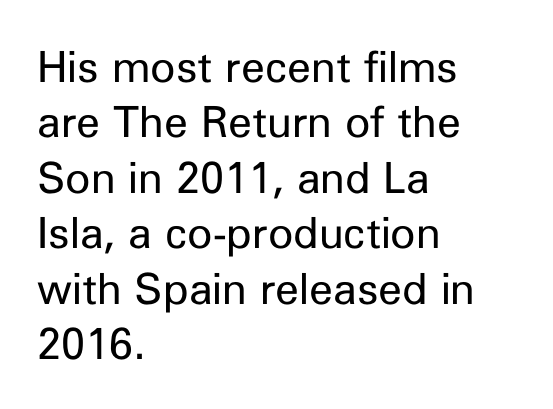
Q: Is the text bold? A: No.
Q: Is the text italic (slanted)? A: No, it is upright.
Q: Is the typeface a serif or a sans-serif typeface? A: Sans-serif.
Q: Is the text underlined? A: No.
Q: How is the paragraph aligned? A: Left-aligned.
Q: Is the spacing between letters normal or unusually wide? A: Normal.
Q: Is the spacing between lines tight, normal or loose? A: Normal.
Q: Width (condensed, normal, or wide)? A: Normal.
Q: Stroke contrast? A: Low.
Q: x-height? A: Medium.
Q: Monospaced? A: No.
